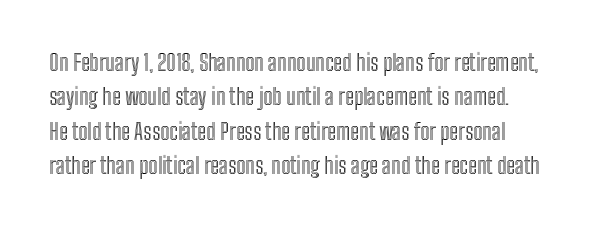
Bare-footed words on every line. Notice how the stems are strictly vertical — no italics here. Notice how descenders clear the ascenders below comfortably — that's standard leading. Glyph-to-glyph distance matches everyday printed text.
